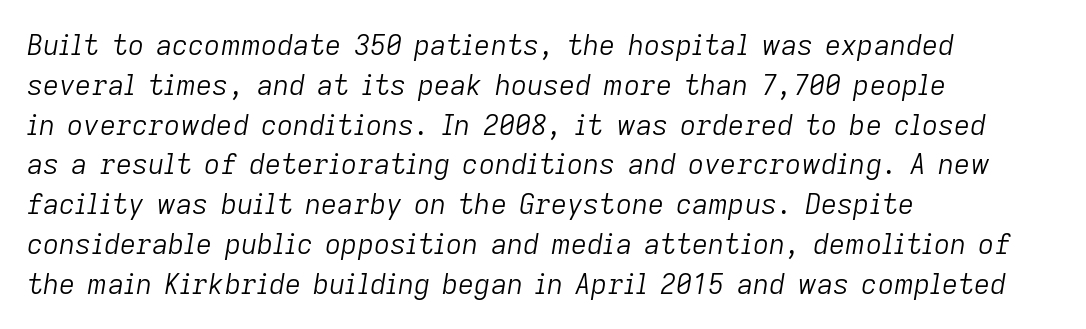
There is no visible air inserted between adjacent glyphs. Horizontal bands of white between lines are of average thickness. These lines stack with their left ends in a neat column. The characters are drawn with everyday or finer stroke widths. Observe the lean: these are italic letterforms. Here the designer chose a conventional face with non-uniform glyph widths.
